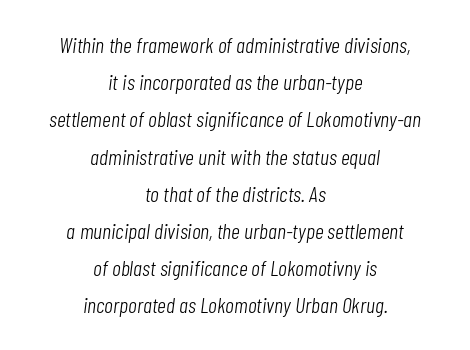
Q: Is the text bold? A: No.
Q: Is the text italic (slanted)? A: Yes, it leans right by about 7 degrees.
Q: Is the text underlined? A: No.
Q: How is the paragraph aligned? A: Centered.
Q: Is the spacing between letters normal or unusually wide? A: Normal.
Q: Is the spacing between lines tight, normal or loose? A: Normal.
